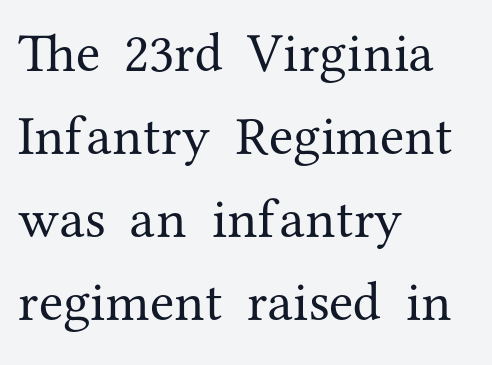
The image shows 55 px regular-weight serif type, upright; set left-aligned, normal line spacing (1.51x), normal letter spacing, not underlined; medium stroke contrast and a medium x-height.
